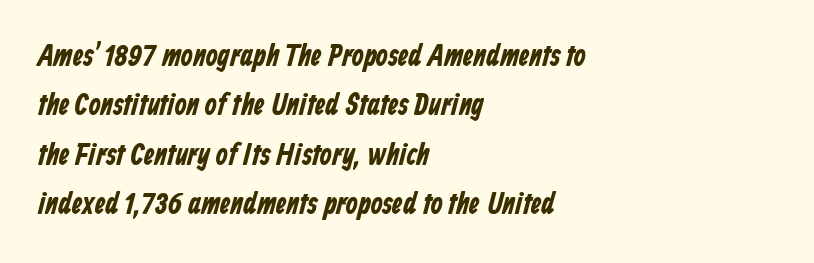
Nope, no serifs anywhere on these letters. This sample uses plain, unmodified letter spacing. Heavy, bold letterforms. The space beneath each line is pristine and unruled. The passage shown is typed in a proportional face where columns would drift.
